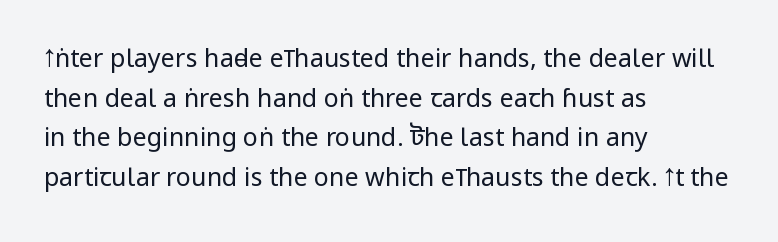
{"italic": "no", "bold": "no", "underline": "no", "align": "left", "line_spacing": "normal", "line_spacing_ratio": 1.59, "letter_spacing": "normal", "letter_spacing_em": 0.0, "glyph_px": 25}
